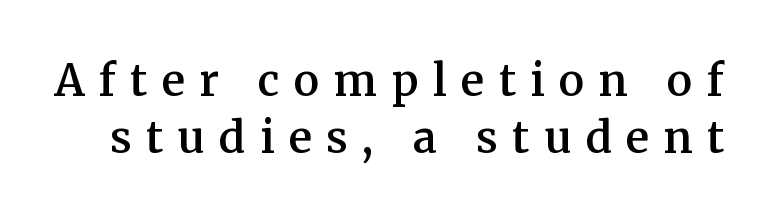
Q: Is the text bold? A: Semi-bold.
Q: Is the text italic (slanted)? A: No, it is upright.
Q: Is the typeface a serif or a sans-serif typeface? A: Serif.
Q: Is the text underlined? A: No.
Q: Is the spacing between letters normal or unusually wide? A: Unusually wide.
Q: Is the spacing between lines tight, normal or loose? A: Normal.
Q: Width (condensed, normal, or wide)? A: Normal.
Q: Stroke contrast? A: Medium.
Q: x-height? A: Medium.
Q: Monospaced? A: No.
